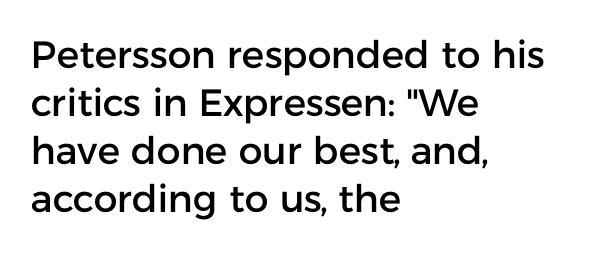
{"serif": "no", "italic": "no", "width": "normal", "stroke_contrast": "low", "x_height": "medium", "monospaced": "no", "underline": "no", "align": "left", "line_spacing": "normal", "line_spacing_ratio": 1.26, "letter_spacing": "normal", "letter_spacing_em": 0.0, "glyph_px": 38}
